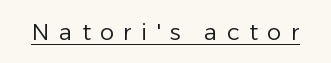
The image shows 23 px text type, upright; set unusually wide letter spacing (+0.4 em), underlined.
